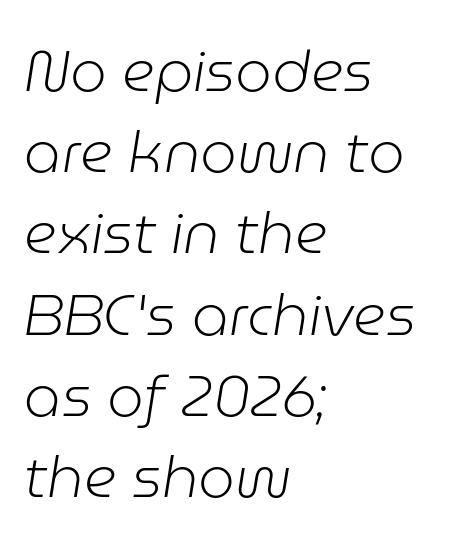
Q: Is the text bold? A: No.
Q: Is the text italic (slanted)? A: Yes, it leans right by about 9 degrees.
Q: Is the text underlined? A: No.
Q: How is the paragraph aligned? A: Left-aligned.
Q: Is the spacing between letters normal or unusually wide? A: Normal.
Q: Is the spacing between lines tight, normal or loose? A: Normal.
Q: Width (condensed, normal, or wide)? A: Normal.
Q: Stroke contrast? A: Low.
Q: x-height? A: Medium.
Q: Monospaced? A: No.
